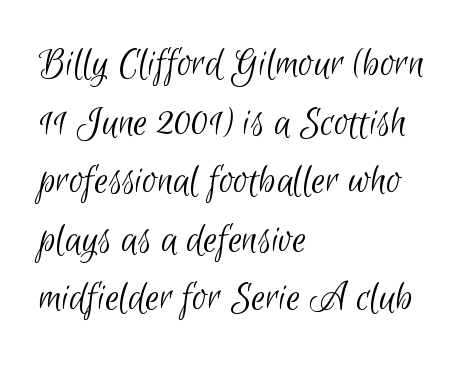
The image shows 44 px light, condensed sans-serif type; set left-aligned, normal line spacing (1.33x), normal letter spacing, not underlined; low stroke contrast and a small x-height.
